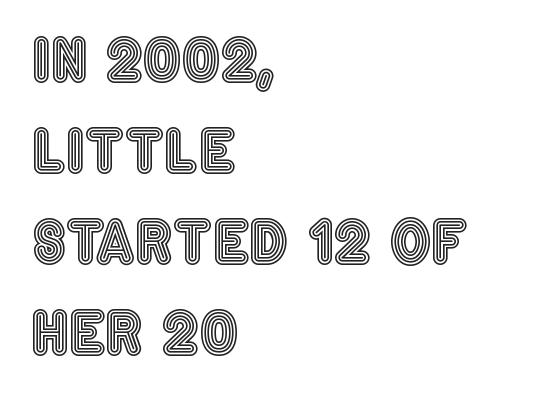
The image shows 58 px condensed type, upright; set left-aligned, normal line spacing (1.57x), normal letter spacing, not underlined; a large x-height.
